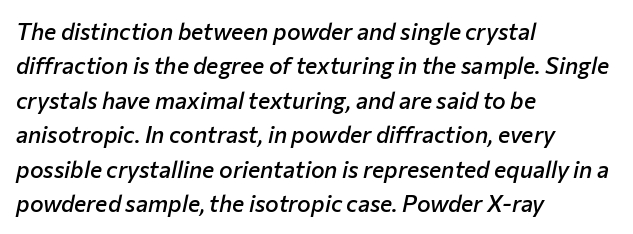
The image shows 23 px text type, italic (leaning right); set left-aligned, normal line spacing (1.5x), normal letter spacing, not underlined.
